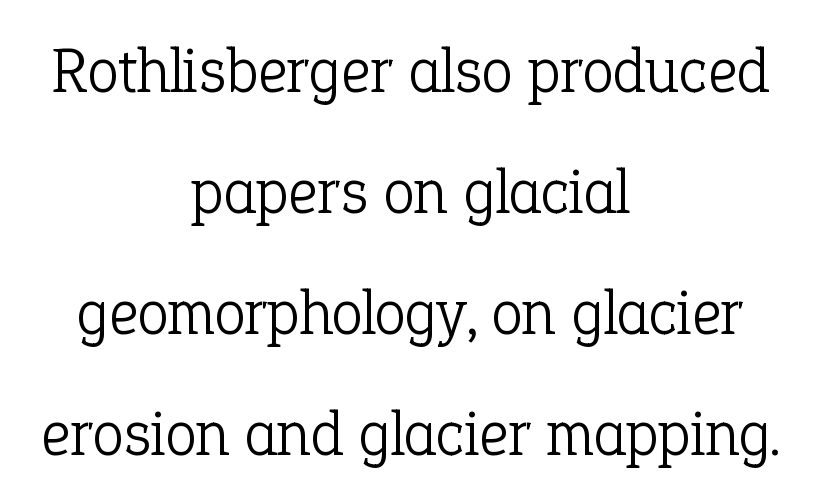
The image shows 64 px light serif type, upright; set centered, line spacing 1.89x, normal letter spacing, not underlined; low stroke contrast and a medium x-height.
